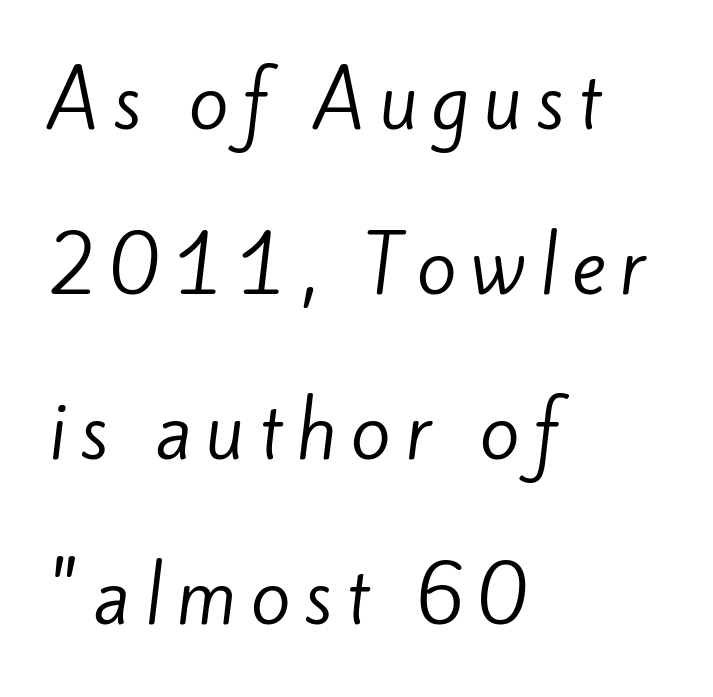
The area under the type is left untouched. Compared with a typical body face, this is equally light or lighter still. What's the leading like? Stretched, with rows far apart. A student would call this left alignment; a typographer would say flush left, rag right. Look at the bottom of the vertical strokes: they stop flat, with no serifs. You could not count columns in this text — the font is proportionally spaced.
